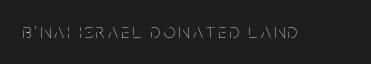
Q: Is the text bold? A: No.
Q: Is the text italic (slanted)? A: No, it is upright.
Q: Is the text underlined? A: No.
